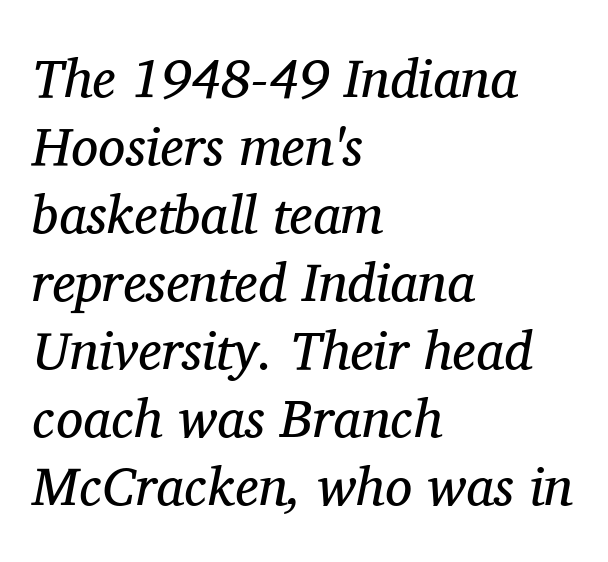
Observe the ordinary spacing: letters are neighbours, not strangers. These lines sit exactly where default settings would place them. Is this a sans? No — the strokes have serifs. Each stroke keeps to a modest, everyday thickness or less. Character widths vary here, with narrow letters taking less room than wide ones. Rendered with sloped, italic letterforms.
